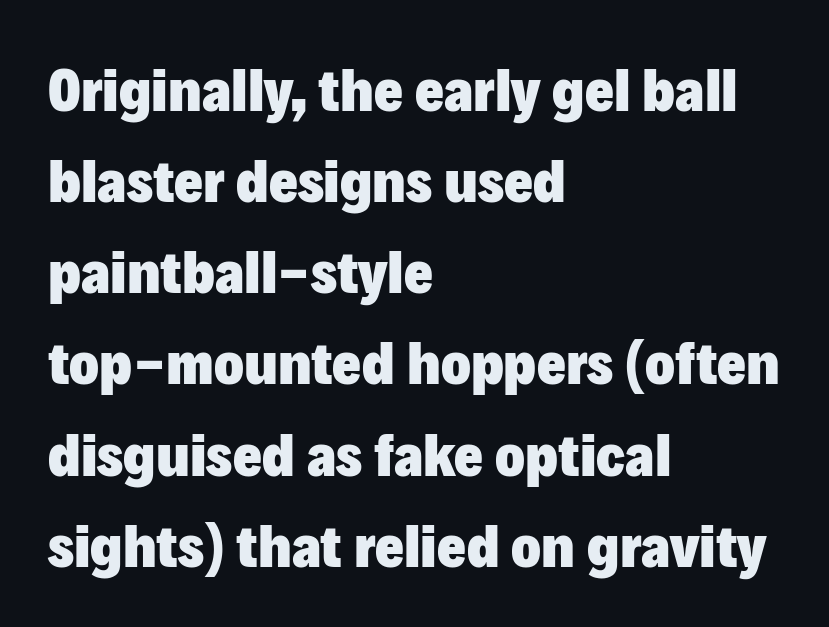
{"serif": "no", "italic": "no", "bold": "yes", "weight": "heavy", "width": "normal", "stroke_contrast": "low", "x_height": "medium", "monospaced": "no", "underline": "no", "align": "left", "line_spacing": "normal", "line_spacing_ratio": 1.47, "letter_spacing": "normal", "letter_spacing_em": 0.0, "glyph_px": 62}
